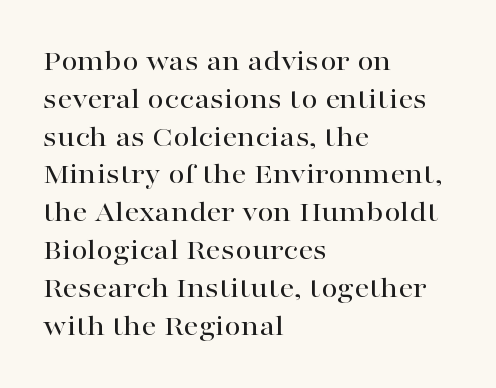
Q: Is the text italic (slanted)? A: No, it is upright.
Q: Is the typeface a serif or a sans-serif typeface? A: Serif.
Q: Is the text underlined? A: No.
Q: How is the paragraph aligned? A: Left-aligned.
Q: Is the spacing between letters normal or unusually wide? A: Normal.
Q: Is the spacing between lines tight, normal or loose? A: Normal.
Q: Width (condensed, normal, or wide)? A: Wide.
Q: Stroke contrast? A: High.
Q: x-height? A: Medium.
Q: Monospaced? A: No.
